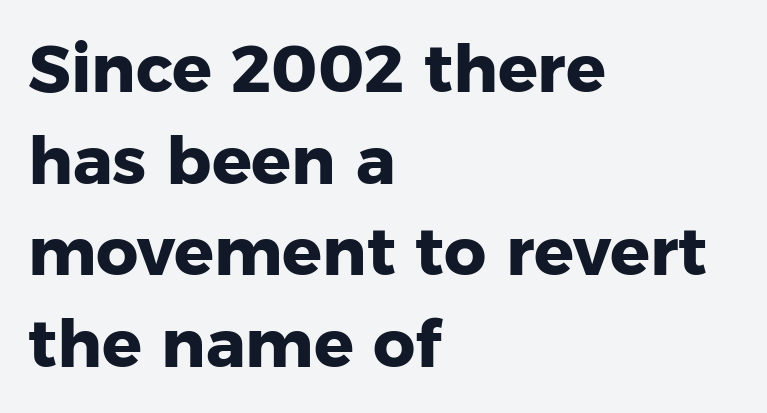
The image shows 66 px heavy sans-serif type, upright; set left-aligned, normal line spacing (1.39x), normal letter spacing, not underlined; low stroke contrast and a medium x-height.
